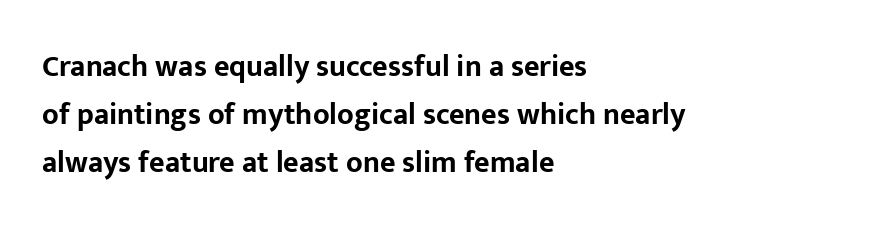
Q: Is the text bold? A: Yes.
Q: Is the text italic (slanted)? A: No, it is upright.
Q: Is the typeface a serif or a sans-serif typeface? A: Sans-serif.
Q: Is the text underlined? A: No.
Q: How is the paragraph aligned? A: Left-aligned.
Q: Is the spacing between letters normal or unusually wide? A: Normal.
Q: Is the spacing between lines tight, normal or loose? A: Normal.
Q: Width (condensed, normal, or wide)? A: Normal.
Q: Stroke contrast? A: Low.
Q: x-height? A: Medium.
Q: Monospaced? A: No.
